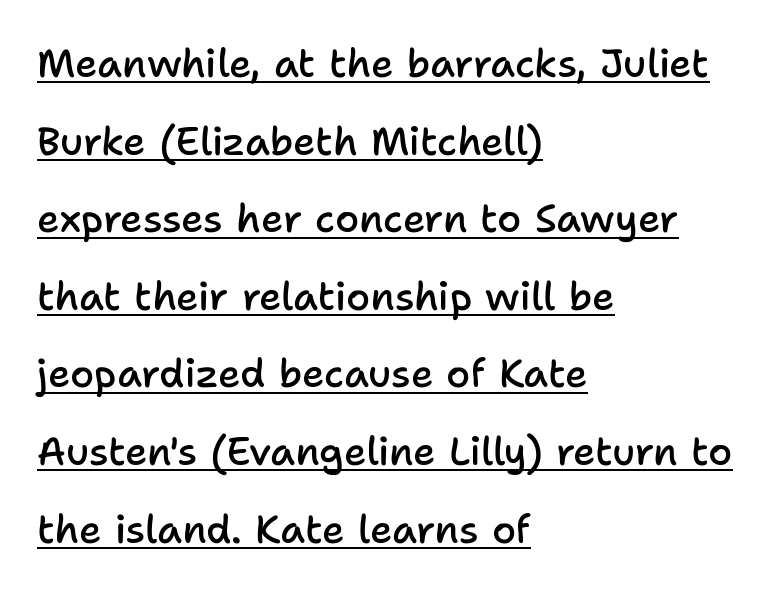
The image shows 39 px semibold sans-serif type, upright; set left-aligned, loose line spacing (1.99x), normal letter spacing, underlined; low stroke contrast and a medium x-height.
